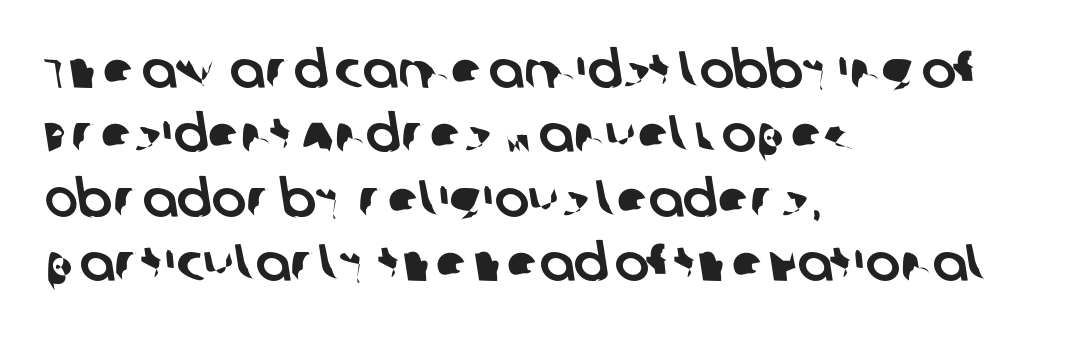
{"serif": "no", "width": "normal", "stroke_contrast": "low", "x_height": "large", "monospaced": "no", "underline": "no", "align": "left", "line_spacing_ratio": 1.24, "letter_spacing": "normal", "letter_spacing_em": 0.0, "glyph_px": 52}
